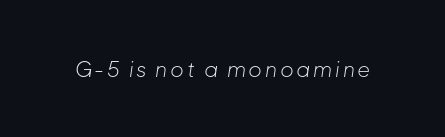
Emphasis-style slanted type is in use. Anything drawn beneath the words? Only blank space. The cut favours lightness, reaching ordinary text weight at its darkest.
